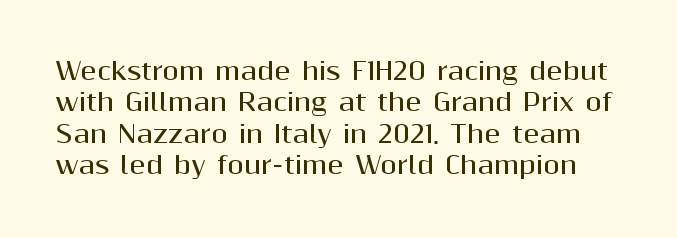
Q: Is the text bold? A: Yes.
Q: Is the text italic (slanted)? A: No, it is upright.
Q: Is the text underlined? A: No.
Q: Is the spacing between letters normal or unusually wide? A: Normal.
Q: Is the spacing between lines tight, normal or loose? A: Normal.
